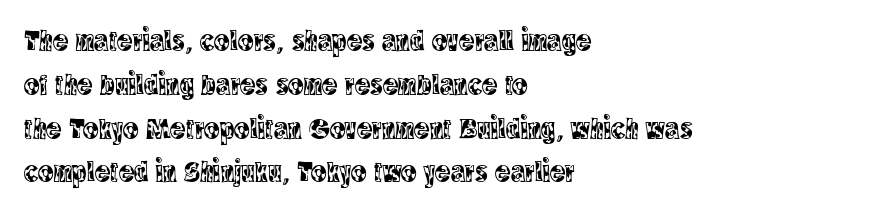
Does the type have serifs? Yes, each stem ends in a small foot. Interline gaps are of average width in this sample. Note the varied advance widths — an 'i' is clearly narrower than an 'm'. This is roman type, the default non-slanted kind.
